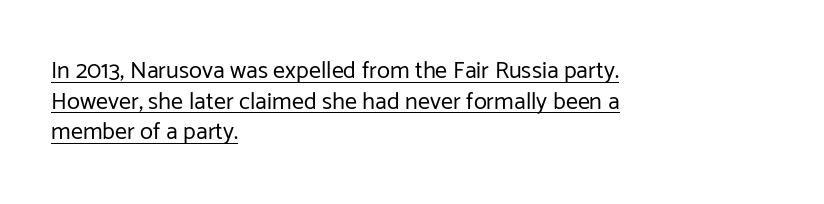
The image shows 24 px text type, upright; set left-aligned, normal line spacing (1.28x), normal letter spacing, underlined.
